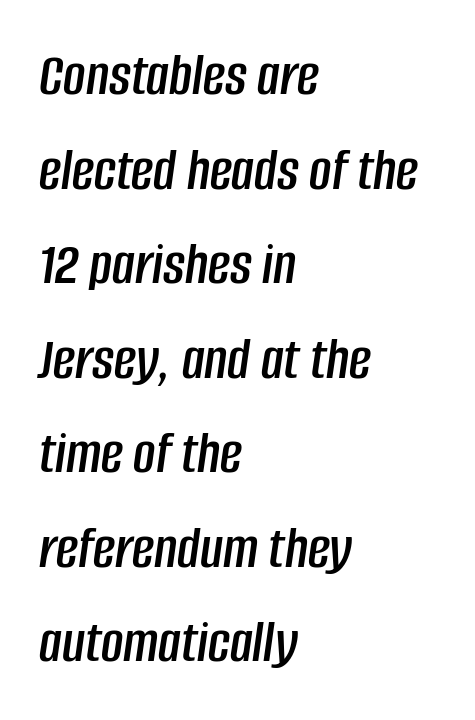
The image shows 61 px condensed type, italic (leaning right); set left-aligned, normal line spacing (1.55x), normal letter spacing, not underlined; low stroke contrast and a large x-height.
